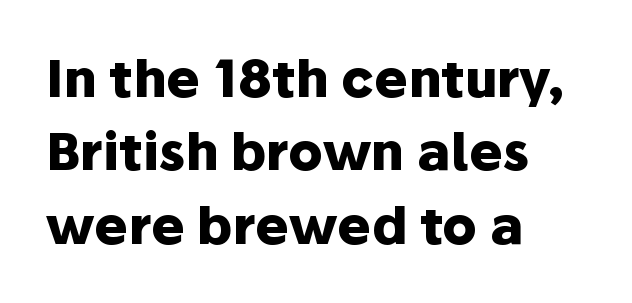
Q: Is the text bold? A: Yes.
Q: Is the text italic (slanted)? A: No, it is upright.
Q: Is the typeface a serif or a sans-serif typeface? A: Sans-serif.
Q: Is the text underlined? A: No.
Q: How is the paragraph aligned? A: Left-aligned.
Q: Is the spacing between letters normal or unusually wide? A: Normal.
Q: Is the spacing between lines tight, normal or loose? A: Normal.
Q: Width (condensed, normal, or wide)? A: Normal.
Q: Stroke contrast? A: Low.
Q: x-height? A: Medium.
Q: Monospaced? A: No.
